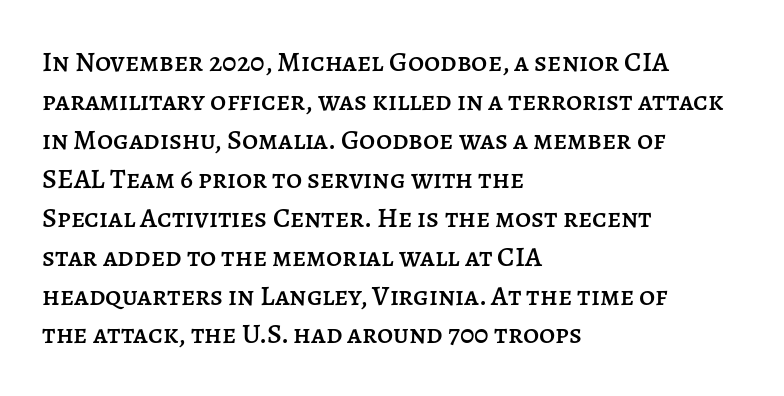
{"italic": "no", "width": "normal", "stroke_contrast": "low", "x_height": "large", "monospaced": "no", "underline": "no", "align": "left", "line_spacing": "normal", "line_spacing_ratio": 1.39, "letter_spacing": "normal", "letter_spacing_em": 0.0, "glyph_px": 28}
